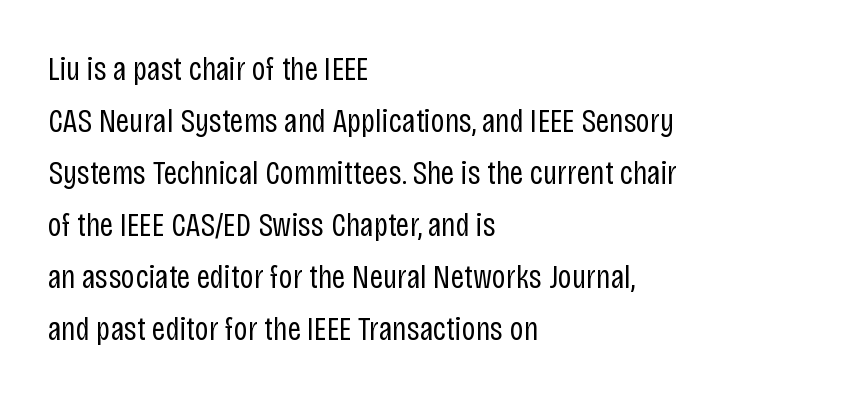
The image shows 34 px regular-weight, condensed sans-serif type, upright; set left-aligned, normal line spacing (1.53x), normal letter spacing, not underlined; low stroke contrast and a large x-height.
